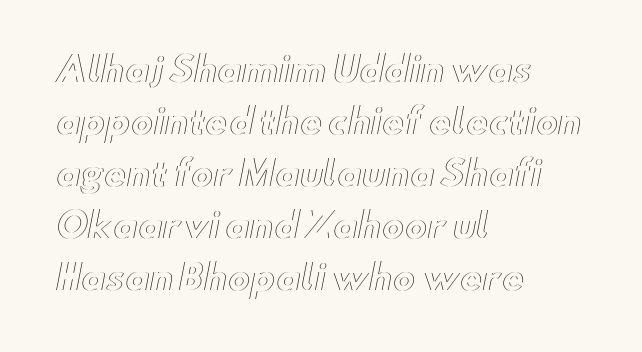
Q: Is the text italic (slanted)? A: Yes.
Q: Is the text underlined? A: No.
Q: How is the paragraph aligned? A: Left-aligned.
Q: Is the spacing between letters normal or unusually wide? A: Normal.
Q: Is the spacing between lines tight, normal or loose? A: Normal.
Q: Width (condensed, normal, or wide)? A: Wide.
Q: x-height? A: Small.
Q: Monospaced? A: No.
